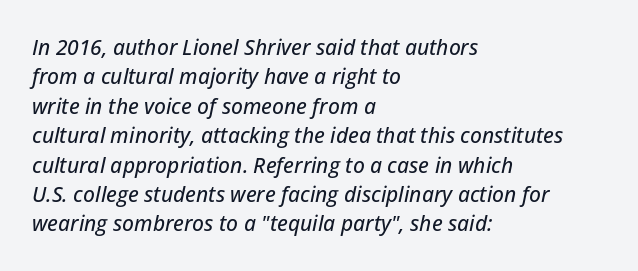
Q: Is the text italic (slanted)? A: Yes, it leans right by about 12 degrees.
Q: Is the text underlined? A: No.
Q: How is the paragraph aligned? A: Left-aligned.
Q: Is the spacing between letters normal or unusually wide? A: Normal.
Q: Is the spacing between lines tight, normal or loose? A: Normal.
